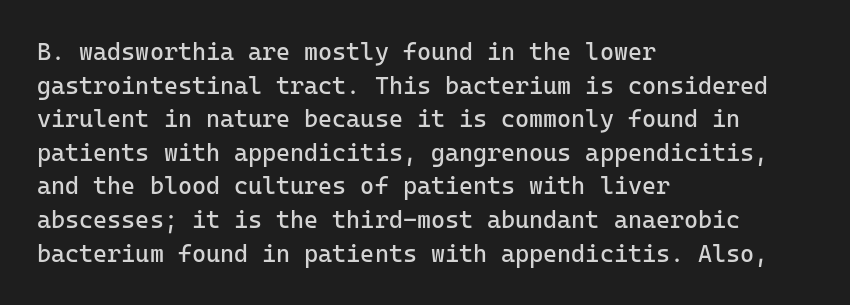
{"italic": "no", "bold": "no", "underline": "no", "align": "left", "line_spacing": "normal", "line_spacing_ratio": 1.4, "letter_spacing": "normal", "letter_spacing_em": 0.0, "glyph_px": 24}
